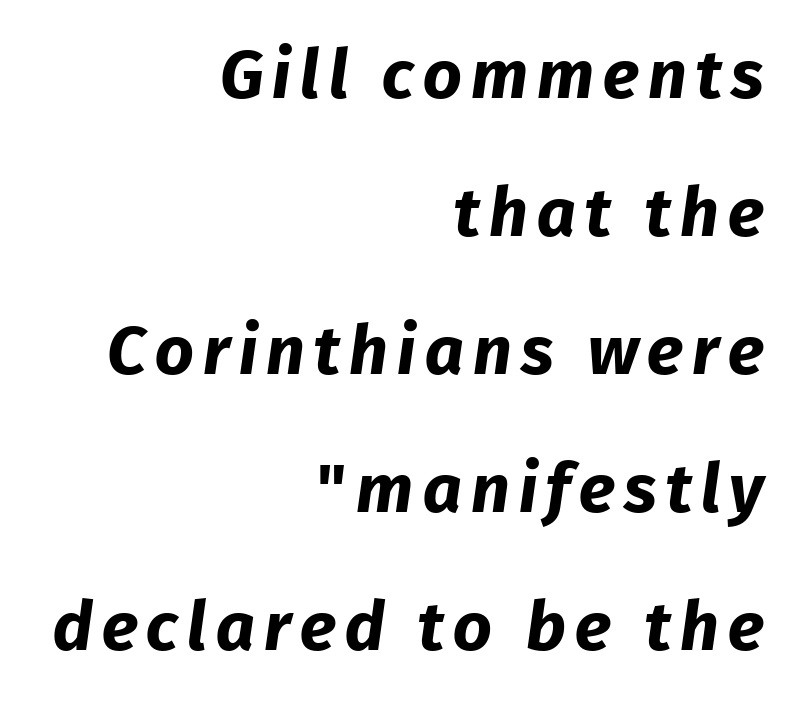
Font category for this specimen: sans-serif. Each new line begins a long way beneath the previous one. This is heavy type, rendered in bold. Rule under the text: the space is simply empty. The ragged edge is on the left, which tells us the setting is flush right. Proportional: the letters do not fall into vertical columns.
